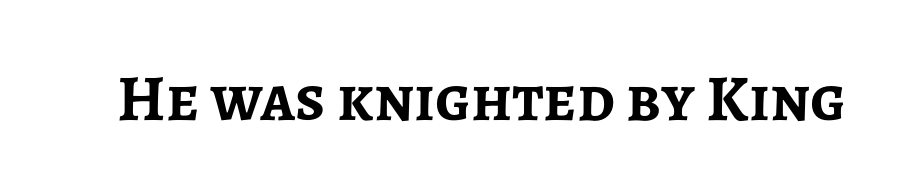
The image shows 65 px semibold sans-serif type, upright; set normal letter spacing, not underlined; low stroke contrast and a medium x-height.
